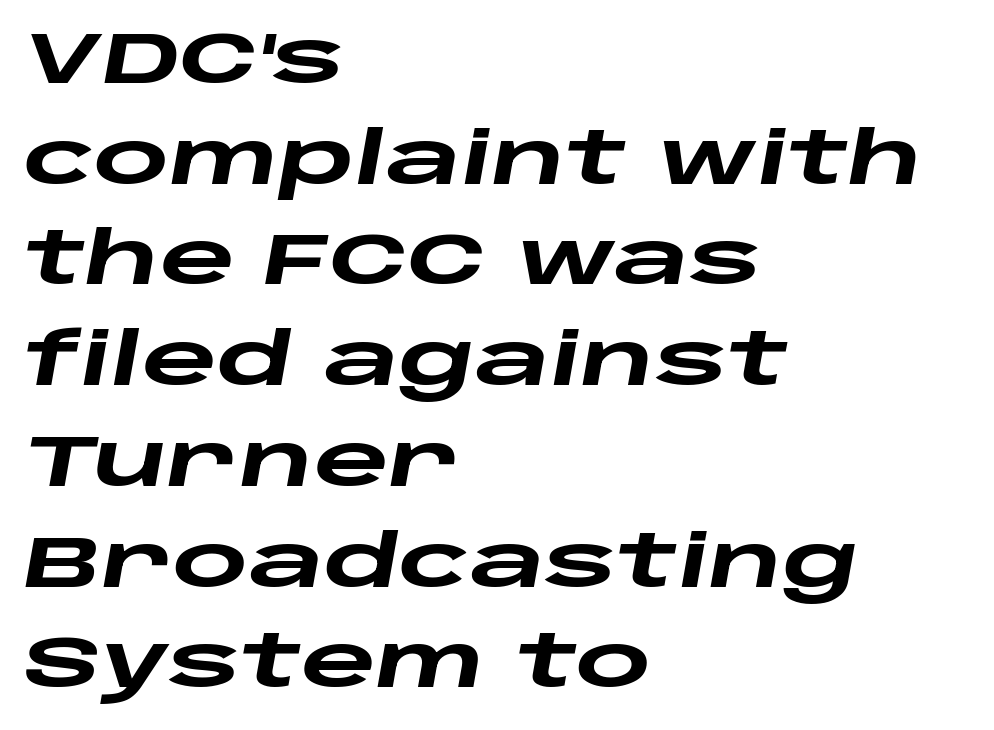
Here the designer chose a conventional face with non-uniform glyph widths. This block has exactly the height ordinary leading produces. The text carries the slant typical of an italic or oblique font. Weight check: bold — yes, fully.
